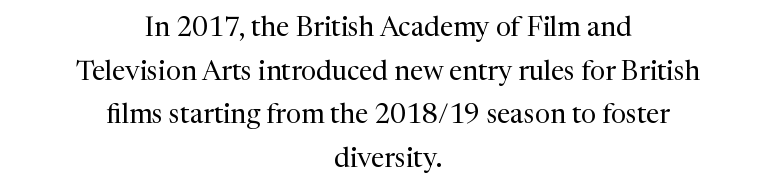
{"italic": "no", "bold": "no", "underline": "no", "align": "center", "line_spacing": "normal", "line_spacing_ratio": 1.62, "letter_spacing": "normal", "letter_spacing_em": 0.0, "glyph_px": 27}
